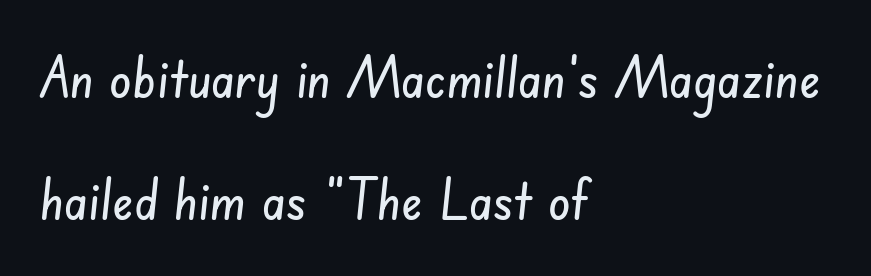
In terms of leading, this rendering errs on the spacious side. Do the characters align in a grid? No, the font is proportional. The lines are quadded left. Plain, unruled lines of type. The passage shown has conventional tracking throughout.
